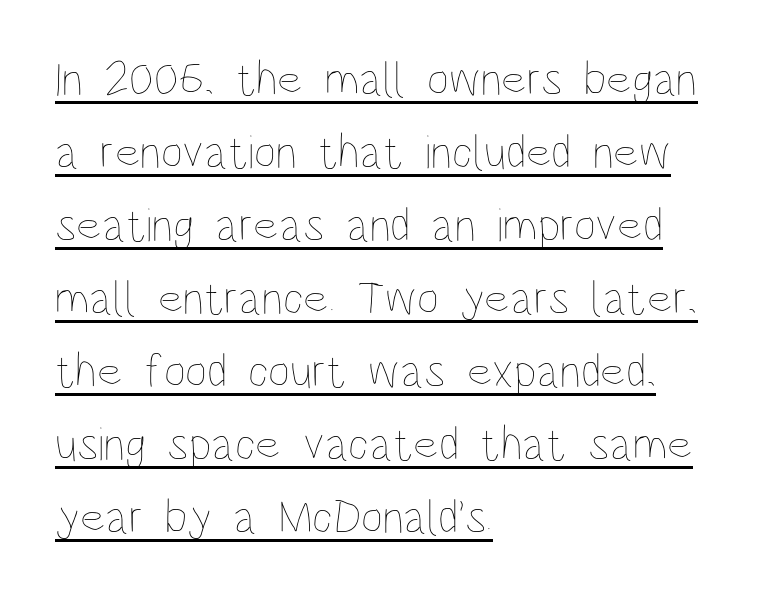
{"italic": "no", "bold": "no", "weight": "thin", "width": "condensed", "stroke_contrast": "low", "x_height": "large", "monospaced": "no", "underline": "yes", "align": "left", "line_spacing": "normal", "line_spacing_ratio": 1.52, "letter_spacing": "normal", "letter_spacing_em": 0.0, "glyph_px": 48}
